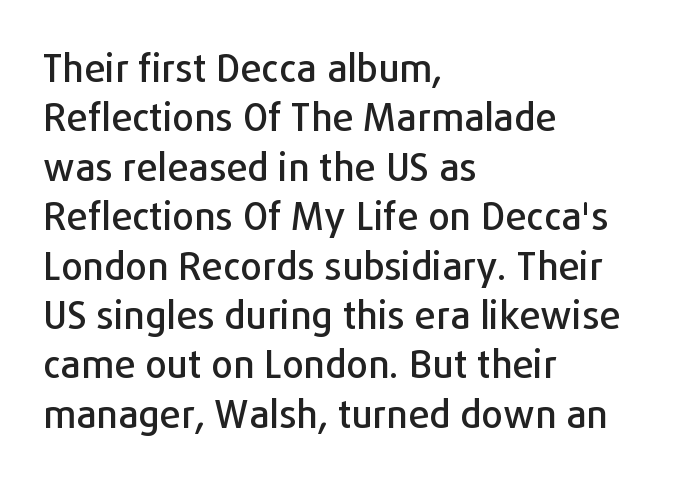
{"serif": "no", "italic": "no", "width": "normal", "stroke_contrast": "low", "x_height": "medium", "monospaced": "no", "underline": "no", "align": "left", "line_spacing": "normal", "line_spacing_ratio": 1.3, "letter_spacing": "normal", "letter_spacing_em": 0.0, "glyph_px": 38}
